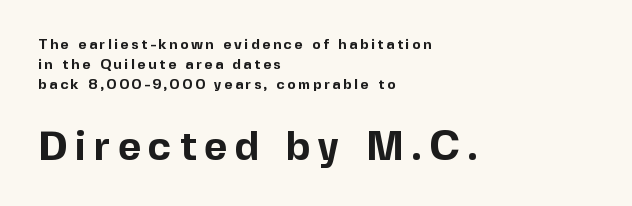
Words float on clear page, feet unadorned. Examine the stroke ends and you'll find no serifs. Every stem runs plumb, perpendicular to the baseline. Is the lower block the larger one? Yes — the lower block carries the bigger type.
